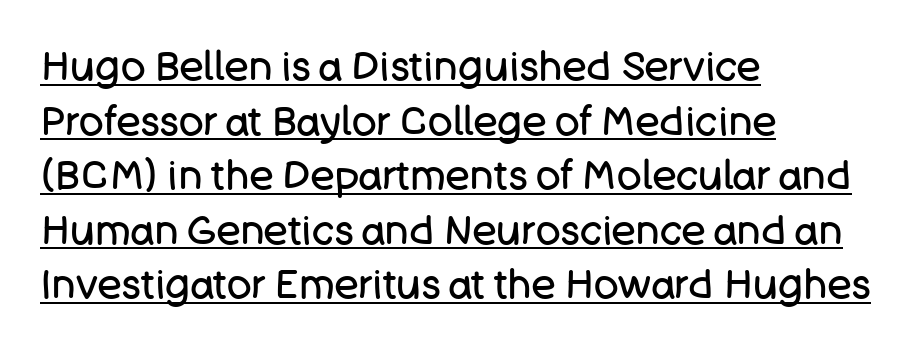
{"serif": "no", "italic": "no", "bold": "no", "weight": "regular", "width": "normal", "stroke_contrast": "low", "x_height": "large", "monospaced": "no", "underline": "yes", "align": "left", "line_spacing": "normal", "line_spacing_ratio": 1.33, "letter_spacing": "normal", "letter_spacing_em": 0.0, "glyph_px": 41}
